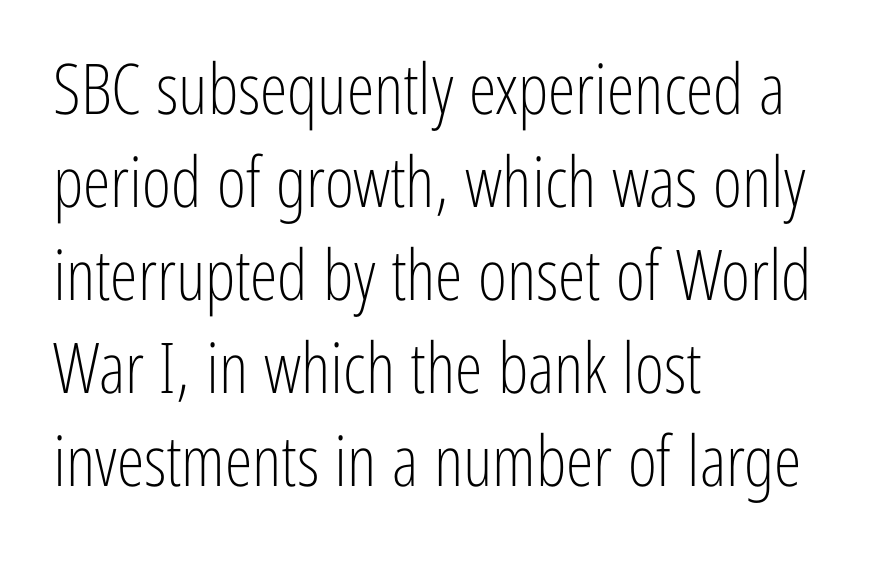
{"serif": "no", "italic": "no", "bold": "no", "weight": "light", "width": "condensed", "stroke_contrast": "low", "x_height": "medium", "monospaced": "no", "underline": "no", "align": "left", "line_spacing": "normal", "line_spacing_ratio": 1.33, "letter_spacing": "normal", "letter_spacing_em": 0.0, "glyph_px": 70}
